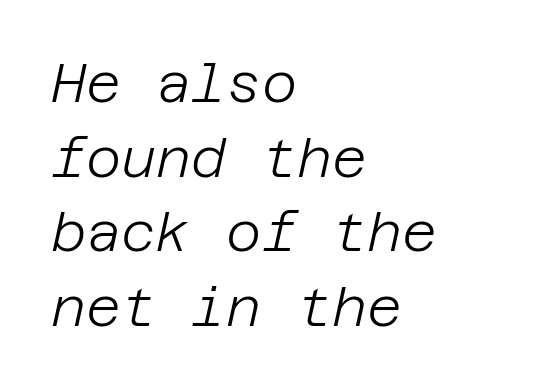
Tall strokes in this sample are angled rather than plumb. The setting favours the left margin, as ordinary paragraphs usually do. Underlining? Definitely not there. This sample uses plain, unmodified letter spacing. The font sits on the lighter half of the weight spectrum, regular included.
